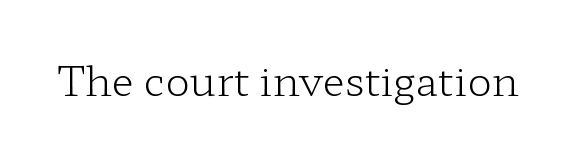
Characters follow at the spacing the type designer built in. Designer's note — italics off, roman on. Type style note: has serifs. Caption: face not bold, strokes unweighted.
